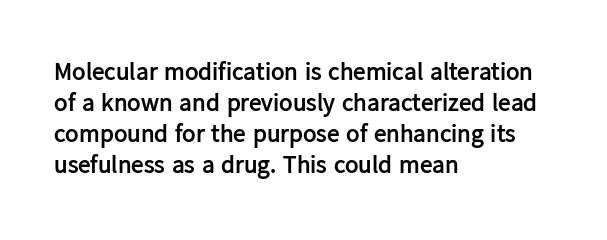
{"italic": "no", "bold": "yes", "underline": "no", "align": "left", "line_spacing_ratio": 1.24, "letter_spacing": "normal", "letter_spacing_em": 0.0, "glyph_px": 25}
